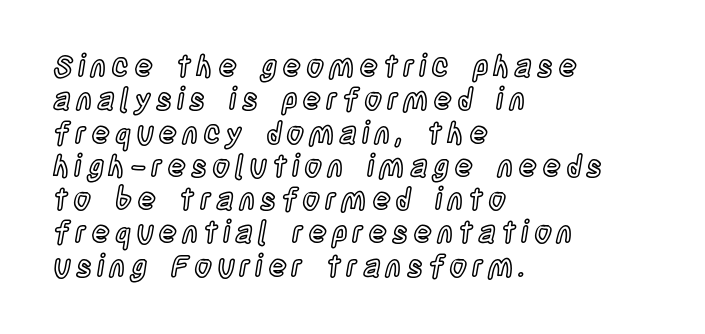
Q: Is the text italic (slanted)? A: Yes.
Q: Is the text underlined? A: No.
Q: How is the paragraph aligned? A: Left-aligned.
Q: Is the spacing between lines tight, normal or loose? A: Tight.
Q: Width (condensed, normal, or wide)? A: Condensed.
Q: x-height? A: Large.
Q: Monospaced? A: No.
